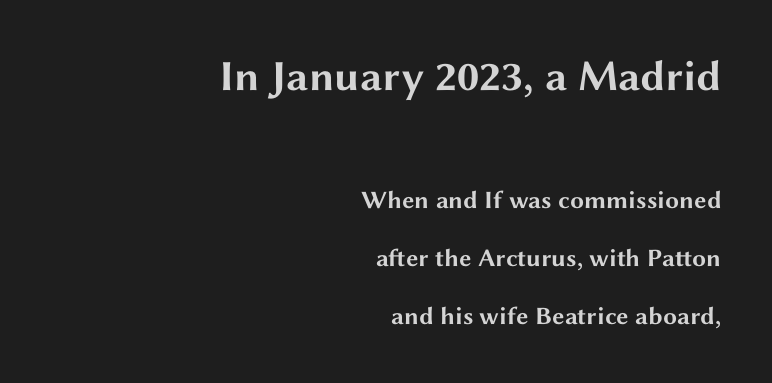
A typesetter would call this zero additional tracking. Here the designer chose a conventional face with non-uniform glyph widths. Character size in the leading block exceeds that of the trailing block. These lines were composed using upright roman letters. Widely set lines give the paragraph a tall, airy silhouette. Typographically, this falls in the sans-serif category.
